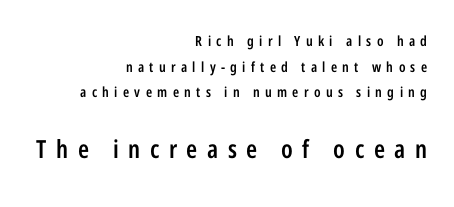
Q: Is the text bold? A: Semi-bold.
Q: Is the text italic (slanted)? A: No, it is upright.
Q: Is the text underlined? A: No.
Q: How is the paragraph aligned? A: Right-aligned.
Q: Is the spacing between letters normal or unusually wide? A: Unusually wide.
Q: Which block of text is set in a larger size, the first (top) or the second (bottom)? A: The second (bottom) one.
